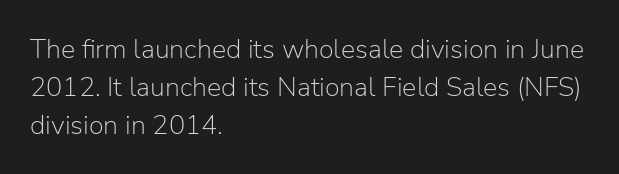
Q: Is the text bold? A: No.
Q: Is the text italic (slanted)? A: No, it is upright.
Q: Is the text underlined? A: No.
Q: How is the paragraph aligned? A: Left-aligned.
Q: Is the spacing between letters normal or unusually wide? A: Normal.
Q: Is the spacing between lines tight, normal or loose? A: Normal.
